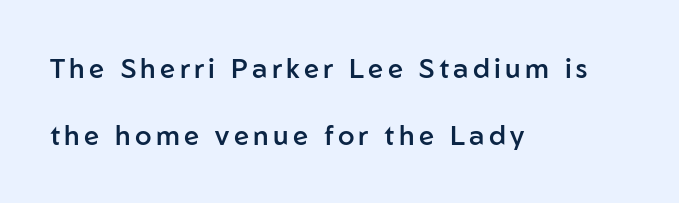
{"italic": "no", "bold": "semi", "underline": "no", "align": "left", "line_spacing": "loose", "line_spacing_ratio": 2.49, "glyph_px": 27}
